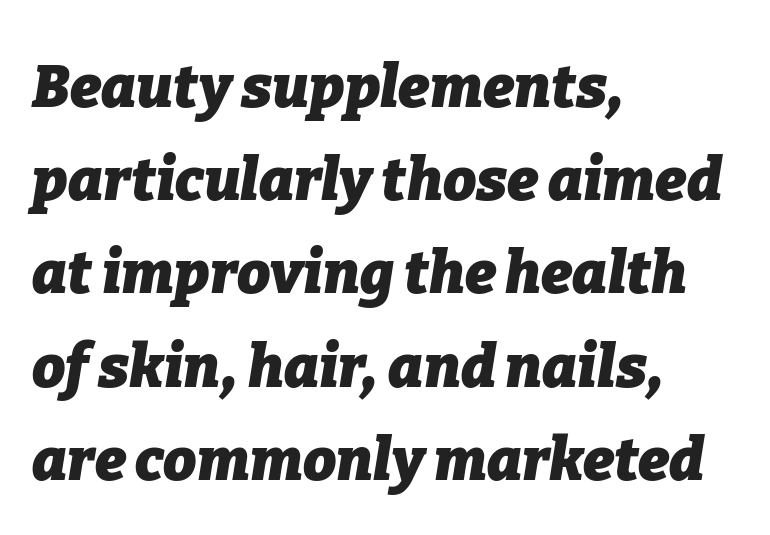
The image shows 59 px heavy type, italic (leaning right); set left-aligned, normal line spacing (1.58x), normal letter spacing, not underlined; low stroke contrast and a medium x-height.
